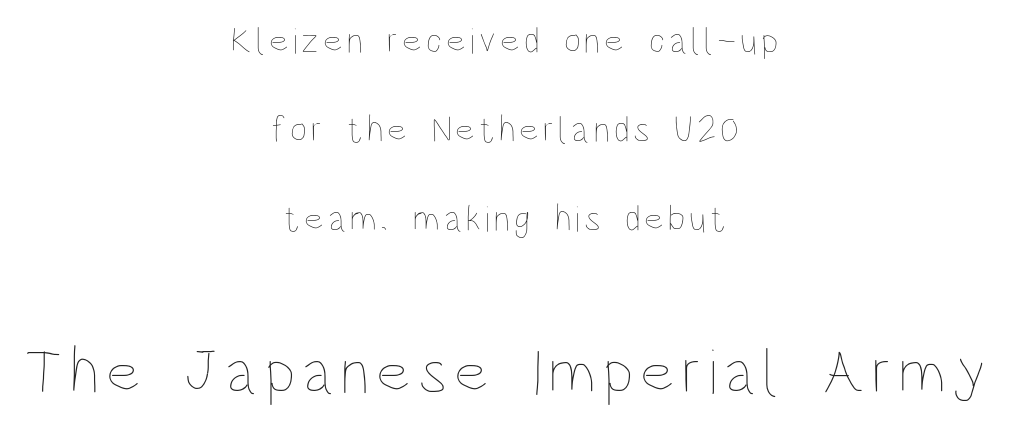
The image shows 65 px thin, condensed type, upright; set centered, loose line spacing (2.4x), not underlined; the second (bottom) block is 1.76x larger; low stroke contrast and a large x-height.
